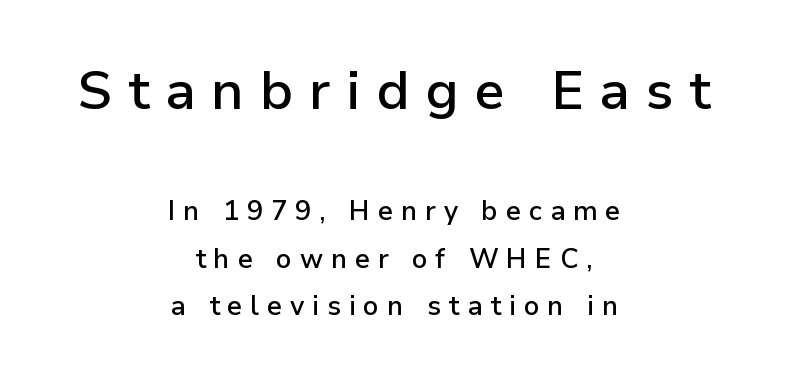
The image shows 54 px semibold sans-serif type, upright; set centered, line spacing 1.76x, unusually wide letter spacing (+0.29 em), not underlined; the first (top) block is 2.0x larger; low stroke contrast and a medium x-height.
